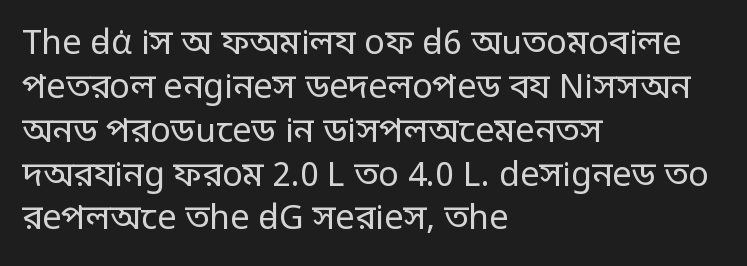
{"serif": "no", "italic": "no", "bold": "no", "weight": "regular", "width": "condensed", "stroke_contrast": "low", "monospaced": "no", "underline": "no", "align": "left", "line_spacing": "normal", "line_spacing_ratio": 1.29, "letter_spacing": "normal", "letter_spacing_em": 0.0, "glyph_px": 34}
